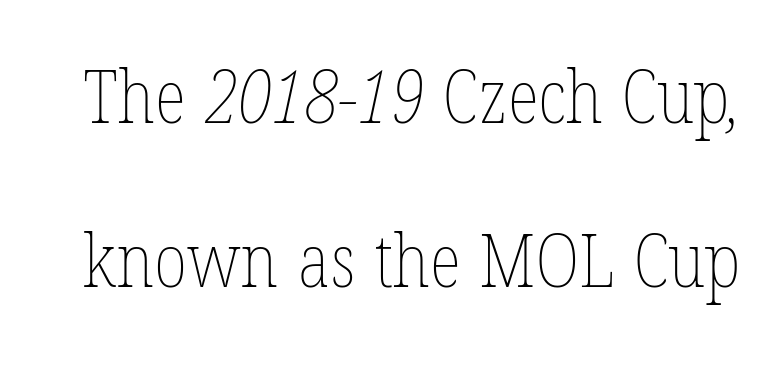
{"bold": "no", "weight": "thin", "width": "condensed", "stroke_contrast": "low", "x_height": "medium", "monospaced": "no", "underline": "no", "line_spacing": "loose", "line_spacing_ratio": 2.21, "letter_spacing": "normal", "letter_spacing_em": 0.0, "glyph_px": 74}
